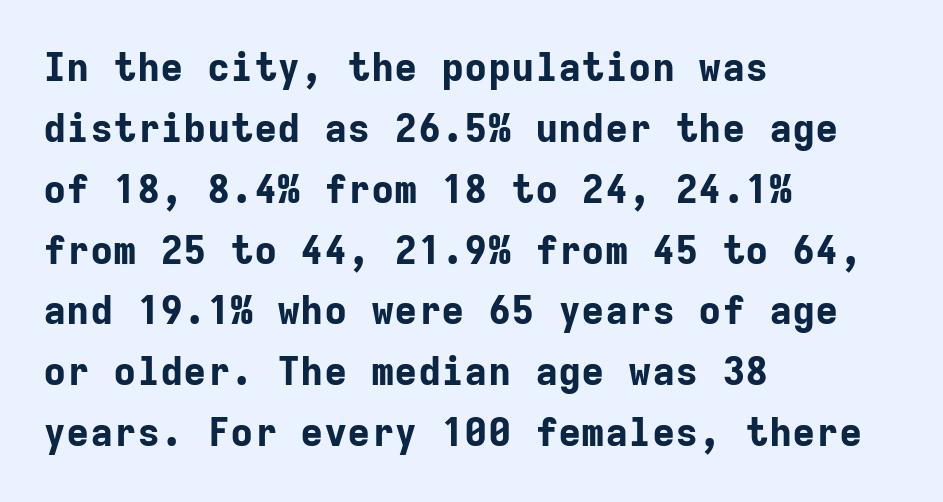
The image shows 39 px bold sans-serif type, upright, monospaced; set left-aligned, normal line spacing (1.56x), normal letter spacing, not underlined; low stroke contrast and a medium x-height.
